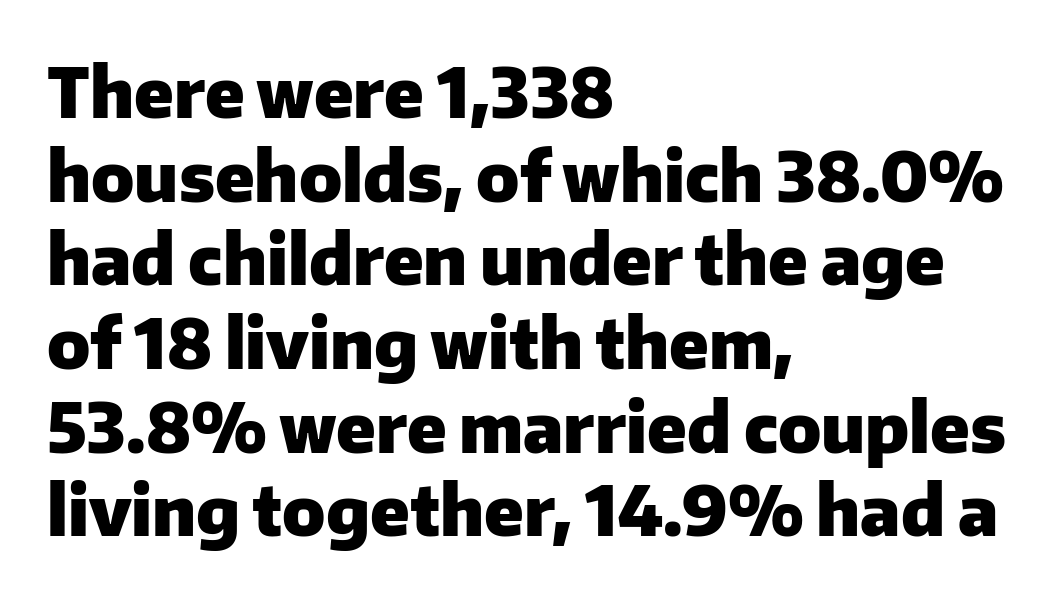
A typesetter would label this face a sans. In terms of posture, this sample is upright. Bold? Absolutely — the strokes are thick and heavy. The letters sit at their default tracking, neither squeezed nor spread. Nobody drew a line under any word here. Typeset ragged right — the left edge is the straight one.
